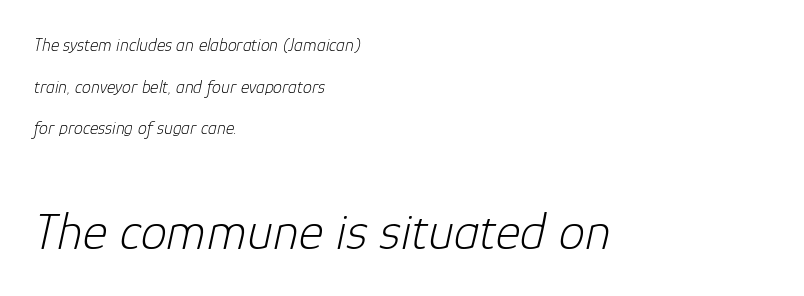
Rendered with sloped, italic letterforms. The letters advance in unequal steps, a hallmark of proportional type. Caption: upper text group reduced, lower text group enlarged. Decoration check: the copy has no underline.
